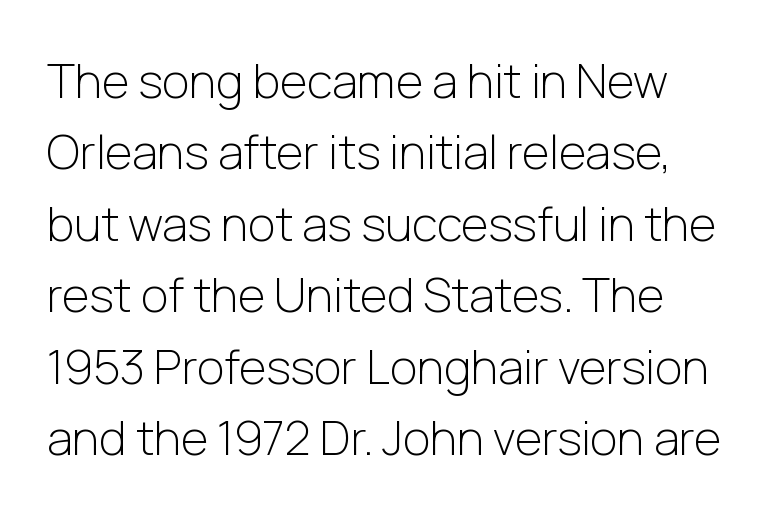
The image shows 47 px light sans-serif type, upright; set normal line spacing (1.52x), normal letter spacing, not underlined; low stroke contrast and a medium x-height.
